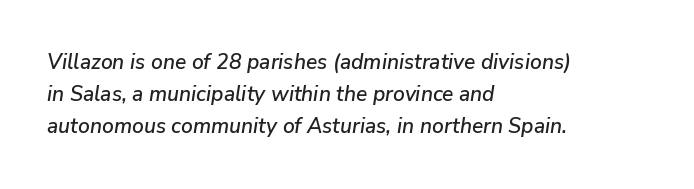
In CSS terms this would be text-align: left. Slanted lettering throughout. Quick note: underline off. Evenly set lines give the paragraph a standard silhouette. This rendering leaves character spacing at its baseline value.
